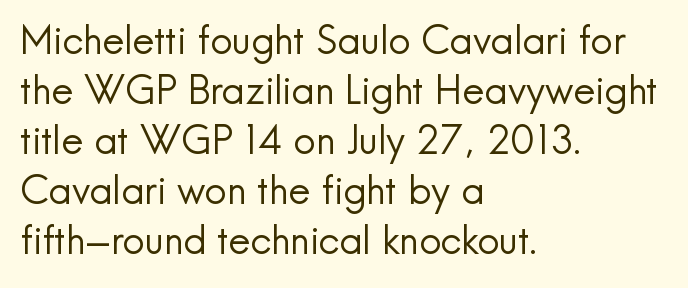
The image shows 39 px regular-weight sans-serif type, upright; set left-aligned, normal line spacing (1.28x), normal letter spacing, not underlined; a small x-height.
